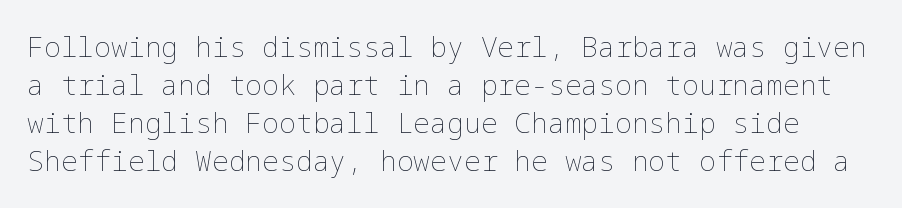
{"italic": "no", "bold": "no", "weight": "thin", "width": "normal", "stroke_contrast": "low", "x_height": "medium", "underline": "no", "line_spacing": "normal", "line_spacing_ratio": 1.36, "letter_spacing": "normal", "letter_spacing_em": 0.0, "glyph_px": 28}
